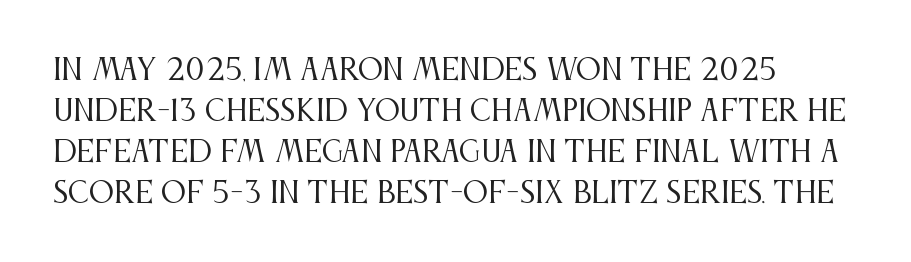
Each new line begins a customary step beneath the previous one. The rendering uses natural spacing where letterforms have individual widths. Every character sits straight up, as roman type does. Stroke mass is kept to a normal reading level or below. The glyphs in this specimen are seriffed. Characters follow at the spacing the type designer built in.
